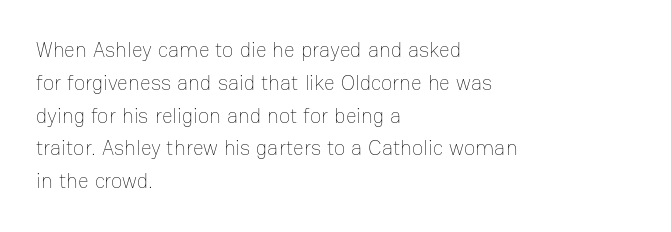
Upright lettering throughout. The rows are spaced the way most documents space them. These lines stack with their left ends in a neat column. The space beneath each line is pristine and unruled. This sample uses plain, unmodified letter spacing. Stem width sits at or under what a default text font uses.
